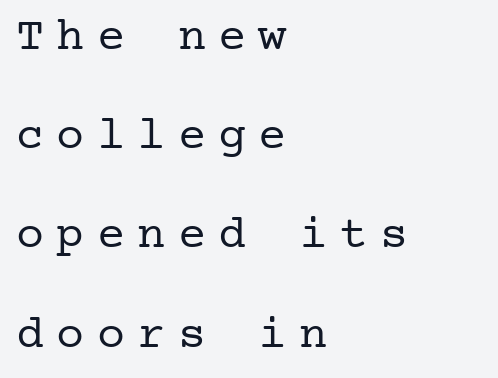
Q: Is the text bold? A: No.
Q: Is the text italic (slanted)? A: No, it is upright.
Q: Is the typeface a serif or a sans-serif typeface? A: Serif.
Q: Is the text underlined? A: No.
Q: How is the paragraph aligned? A: Left-aligned.
Q: Is the spacing between letters normal or unusually wide? A: Unusually wide.
Q: Is the spacing between lines tight, normal or loose? A: Loose.
Q: Width (condensed, normal, or wide)? A: Normal.
Q: Stroke contrast? A: Low.
Q: x-height? A: Medium.
